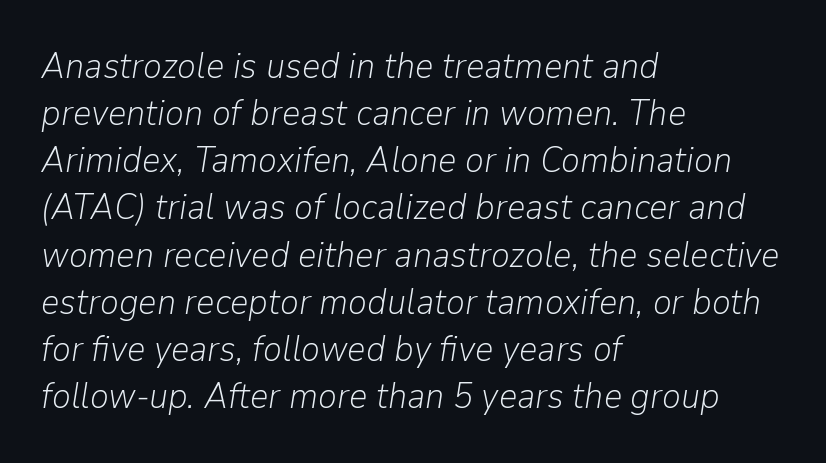
The image shows 36 px light type, italic (leaning right); set left-aligned, normal line spacing (1.31x), normal letter spacing, not underlined; low stroke contrast and a medium x-height.
